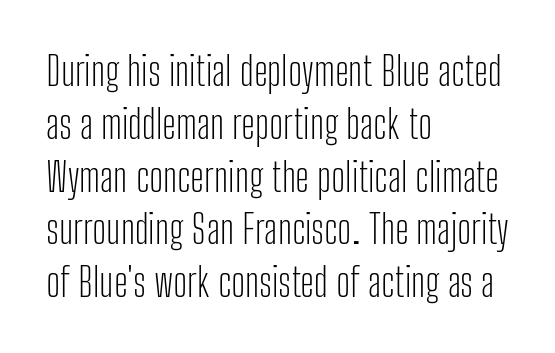
The image shows 40 px light, condensed sans-serif type, upright; set left-aligned, normal line spacing (1.32x), normal letter spacing, not underlined; low stroke contrast and a medium x-height.
